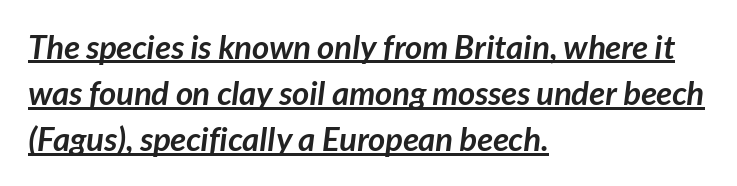
Inter-character spacing is left at the font's built-in metrics. To sum up the face: it is a sans, with no serifs. The setting favours the left margin, as ordinary paragraphs usually do. The passage shown is emphatically bold. A typesetter would call this leading conventional body-copy spacing. The letters advance in unequal steps, a hallmark of proportional type.
